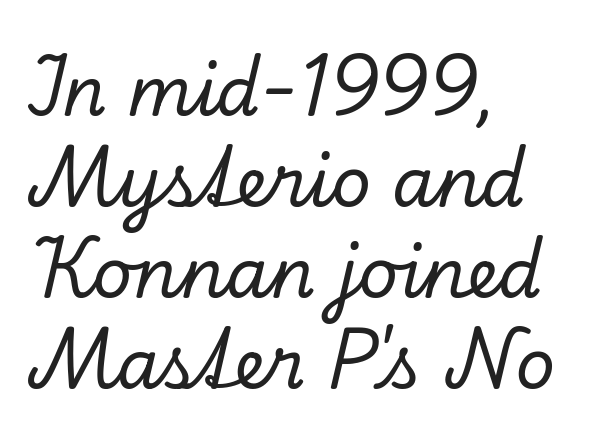
Q: Is the text italic (slanted)? A: Yes, it leans right by about 13 degrees.
Q: Is the typeface a serif or a sans-serif typeface? A: Serif.
Q: Is the text underlined? A: No.
Q: How is the paragraph aligned? A: Left-aligned.
Q: Is the spacing between letters normal or unusually wide? A: Normal.
Q: Is the spacing between lines tight, normal or loose? A: Normal.
Q: Width (condensed, normal, or wide)? A: Normal.
Q: Stroke contrast? A: Low.
Q: x-height? A: Small.
Q: Monospaced? A: No.
